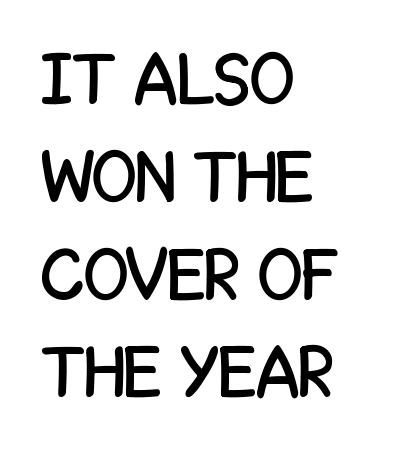
The face used here is proportionally spaced, like ordinary book or web type. Characters follow at the spacing the type designer built in. This is sans-serif lettering, the kind often seen on screens and signage. Designer's note — italics off, roman on. The lines in this sample share a left origin and differ only in where they stop. The lines sit at an ordinary, default distance from one another.
